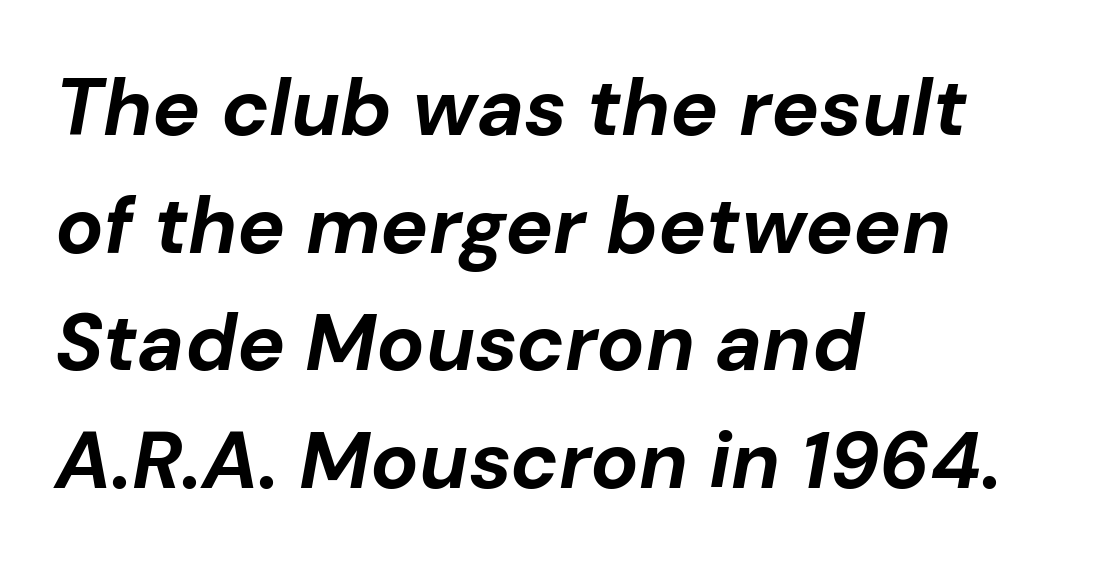
The image shows 80 px bold type, italic (leaning right); set left-aligned, normal line spacing (1.47x), normal letter spacing, not underlined; low stroke contrast and a medium x-height.
